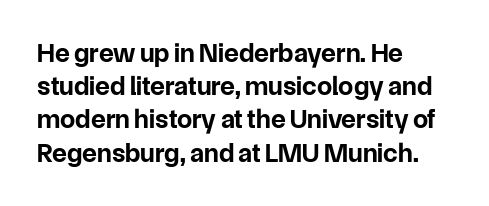
{"italic": "no", "bold": "yes", "underline": "no", "align": "left", "line_spacing_ratio": 1.23, "letter_spacing": "normal", "letter_spacing_em": 0.0, "glyph_px": 27}
